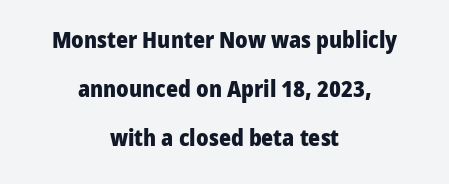
Q: Is the text bold? A: Yes.
Q: Is the text italic (slanted)? A: No, it is upright.
Q: Is the text underlined? A: No.
Q: How is the paragraph aligned? A: Centered.
Q: Is the spacing between letters normal or unusually wide? A: Normal.
Q: Is the spacing between lines tight, normal or loose? A: Loose.
